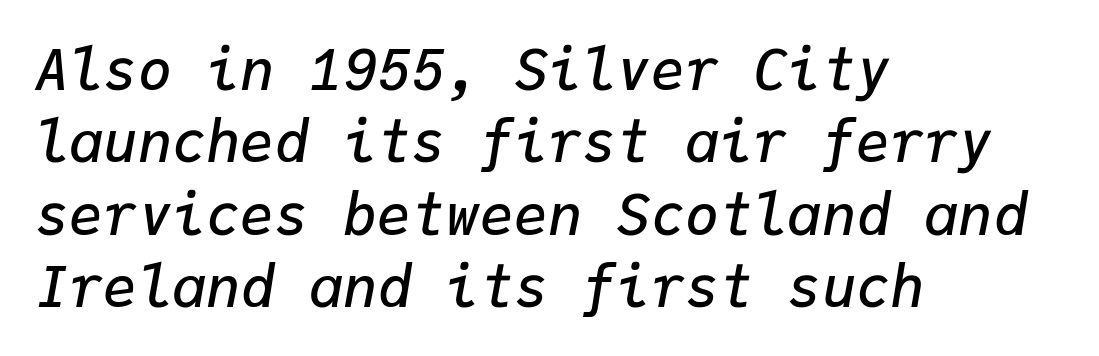
{"italic": "yes", "lean": "right", "slant_degrees": 9, "bold": "semi", "weight": "semibold", "width": "normal", "stroke_contrast": "low", "x_height": "medium", "monospaced": "yes", "underline": "no", "align": "left", "line_spacing": "normal", "line_spacing_ratio": 1.27, "letter_spacing": "normal", "letter_spacing_em": 0.0, "glyph_px": 57}
